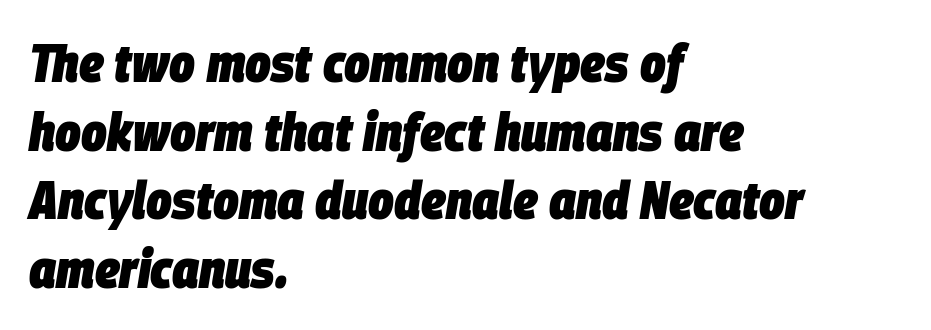
Q: Is the text bold? A: Yes.
Q: Is the text italic (slanted)? A: Yes, it leans right by about 9 degrees.
Q: Is the text underlined? A: No.
Q: How is the paragraph aligned? A: Left-aligned.
Q: Is the spacing between letters normal or unusually wide? A: Normal.
Q: Is the spacing between lines tight, normal or loose? A: Normal.
Q: Width (condensed, normal, or wide)? A: Condensed.
Q: Stroke contrast? A: Low.
Q: x-height? A: Large.
Q: Monospaced? A: No.
